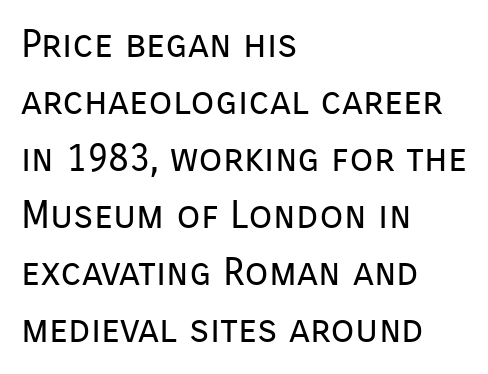
{"serif": "no", "italic": "no", "bold": "no", "weight": "regular", "width": "normal", "stroke_contrast": "low", "x_height": "medium", "monospaced": "no", "underline": "no", "align": "left", "line_spacing": "normal", "line_spacing_ratio": 1.46, "letter_spacing": "normal", "letter_spacing_em": 0.0, "glyph_px": 39}
